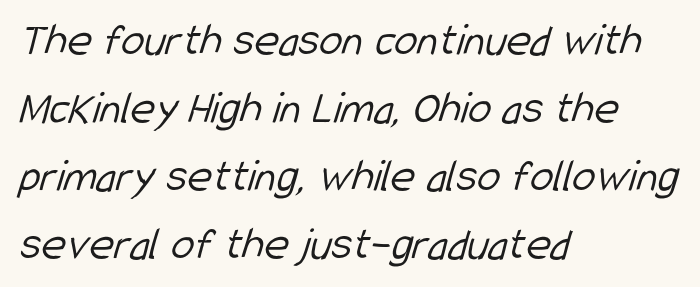
Q: Is the text bold? A: No.
Q: Is the typeface a serif or a sans-serif typeface? A: Sans-serif.
Q: Is the text underlined? A: No.
Q: How is the paragraph aligned? A: Left-aligned.
Q: Is the spacing between letters normal or unusually wide? A: Normal.
Q: Is the spacing between lines tight, normal or loose? A: Normal.
Q: Width (condensed, normal, or wide)? A: Condensed.
Q: Stroke contrast? A: Low.
Q: x-height? A: Medium.
Q: Monospaced? A: No.
